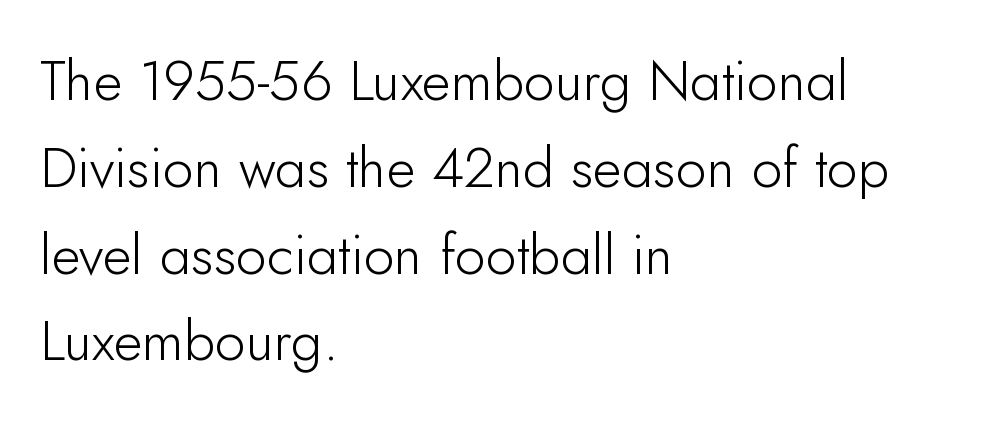
A quiet, ordinary-to-light weight characterises the typeface. Notice how descenders clear the ascenders below comfortably — that's standard leading. This rendering features lettering with no underline. The type is set solid horizontally, with unmodified tracking. The text was rendered using a sans face with plain stroke endings.
